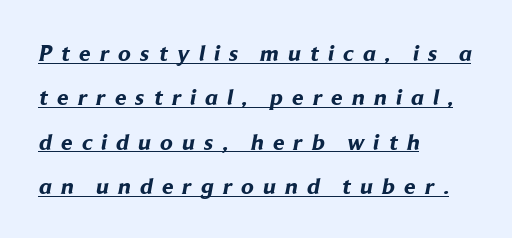
Q: Is the text bold? A: Yes.
Q: Is the text underlined? A: Yes.
Q: How is the paragraph aligned? A: Left-aligned.
Q: Is the spacing between letters normal or unusually wide? A: Unusually wide.
Q: Is the spacing between lines tight, normal or loose? A: Loose.
